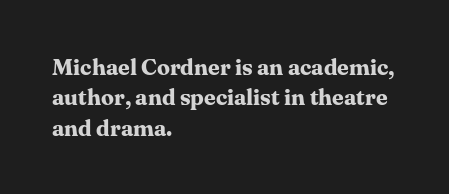
{"italic": "no", "bold": "yes", "underline": "no", "align": "left", "line_spacing": "normal", "line_spacing_ratio": 1.32, "letter_spacing": "normal", "letter_spacing_em": 0.0, "glyph_px": 23}
